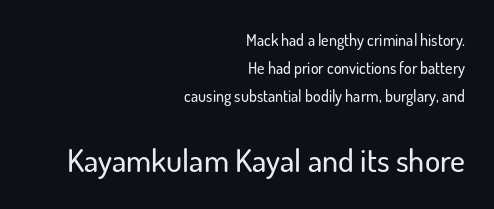
{"serif": "no", "italic": "no", "width": "normal", "stroke_contrast": "low", "x_height": "small", "monospaced": "no", "underline": "no", "align": "right", "line_spacing_ratio": 1.75, "letter_spacing": "normal", "letter_spacing_em": 0.0, "larger_block": "second", "size_ratio": 2.0, "glyph_px": 32}
